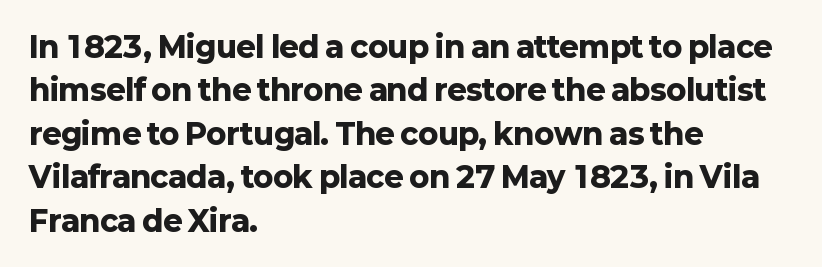
Is this a fixed-width face? No — the glyphs have proportional, varying widths. If you drew a ruler down the left edge, every line would touch it. Honestly, the row spacing looks completely unremarkable. A roman cut, with each character standing at attention. Lines of text with bare space underneath. Default kerning and tracking; the words read as compact shapes.
